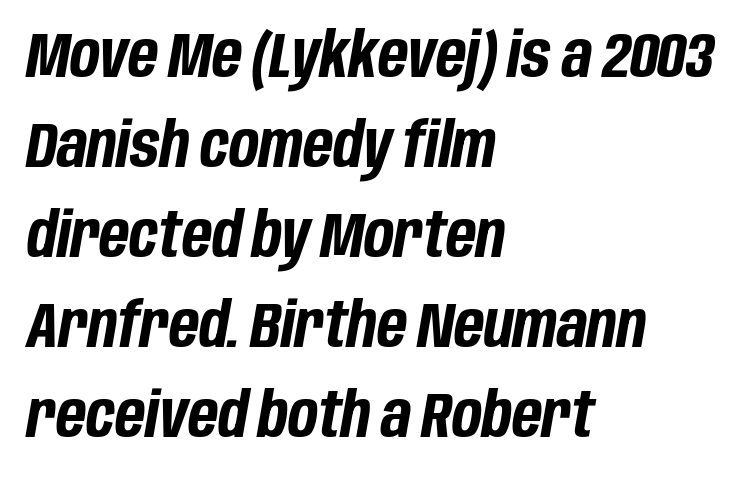
{"italic": "yes", "lean": "right", "slant_degrees": 10, "bold": "yes", "weight": "bold", "width": "condensed", "stroke_contrast": "low", "x_height": "large", "monospaced": "no", "underline": "no", "align": "left", "line_spacing": "normal", "line_spacing_ratio": 1.45, "letter_spacing": "normal", "letter_spacing_em": 0.0, "glyph_px": 62}
